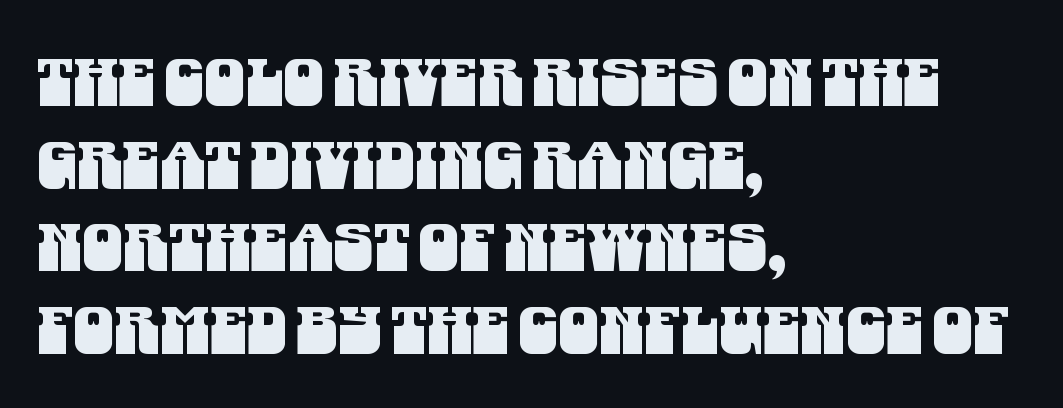
{"serif": "no", "width": "condensed", "stroke_contrast": "medium", "x_height": "large", "monospaced": "no", "underline": "no", "align": "left", "line_spacing": "normal", "line_spacing_ratio": 1.27, "letter_spacing": "normal", "letter_spacing_em": 0.0, "glyph_px": 65}
